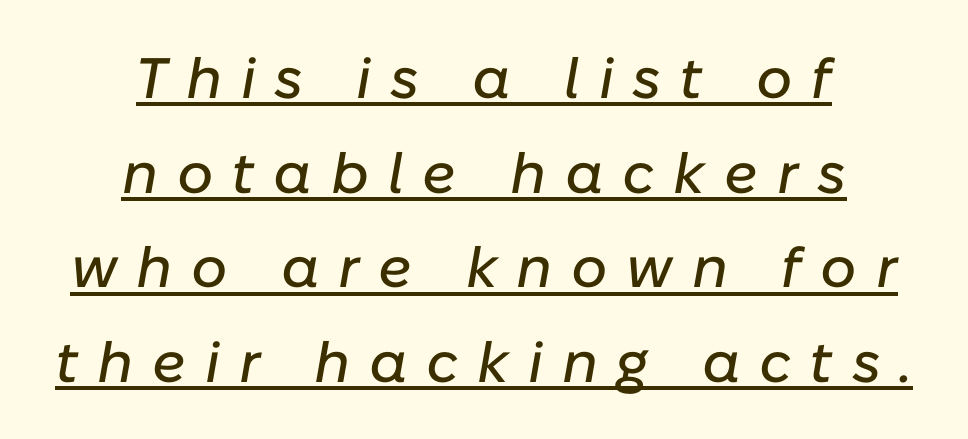
The image shows 57 px text type, italic (leaning right); set centered, normal line spacing (1.66x), unusually wide letter spacing (+0.33 em), underlined; low stroke contrast and a medium x-height.
